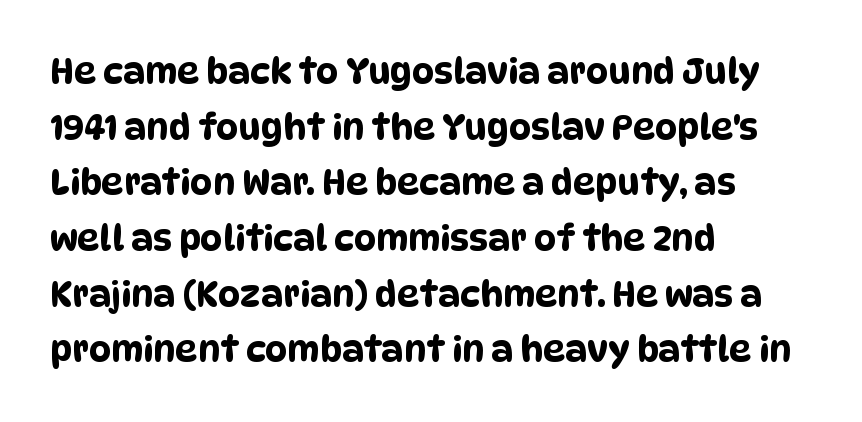
{"serif": "no", "width": "condensed", "stroke_contrast": "low", "x_height": "large", "monospaced": "no", "underline": "no", "align": "left", "line_spacing": "normal", "line_spacing_ratio": 1.59, "letter_spacing": "normal", "letter_spacing_em": 0.0, "glyph_px": 35}
